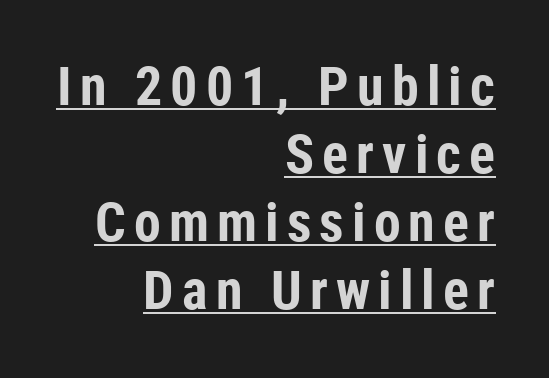
{"serif": "no", "italic": "no", "bold": "yes", "weight": "bold", "width": "condensed", "stroke_contrast": "low", "x_height": "medium", "monospaced": "no", "underline": "yes", "align": "right", "line_spacing": "normal", "line_spacing_ratio": 1.26, "glyph_px": 54}
